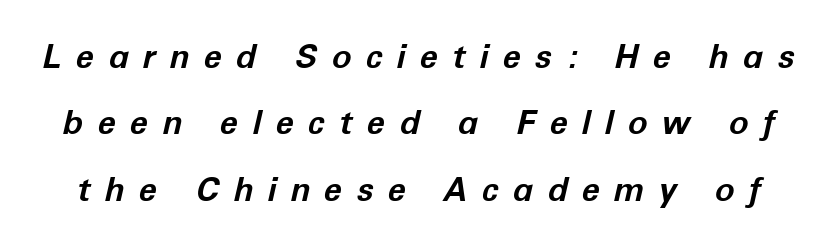
{"italic": "yes", "lean": "right", "slant_degrees": 12, "bold": "yes", "weight": "bold", "width": "normal", "stroke_contrast": "low", "x_height": "medium", "monospaced": "no", "underline": "no", "line_spacing": "loose", "line_spacing_ratio": 2.01, "letter_spacing": "wide", "letter_spacing_em": 0.43, "glyph_px": 33}
